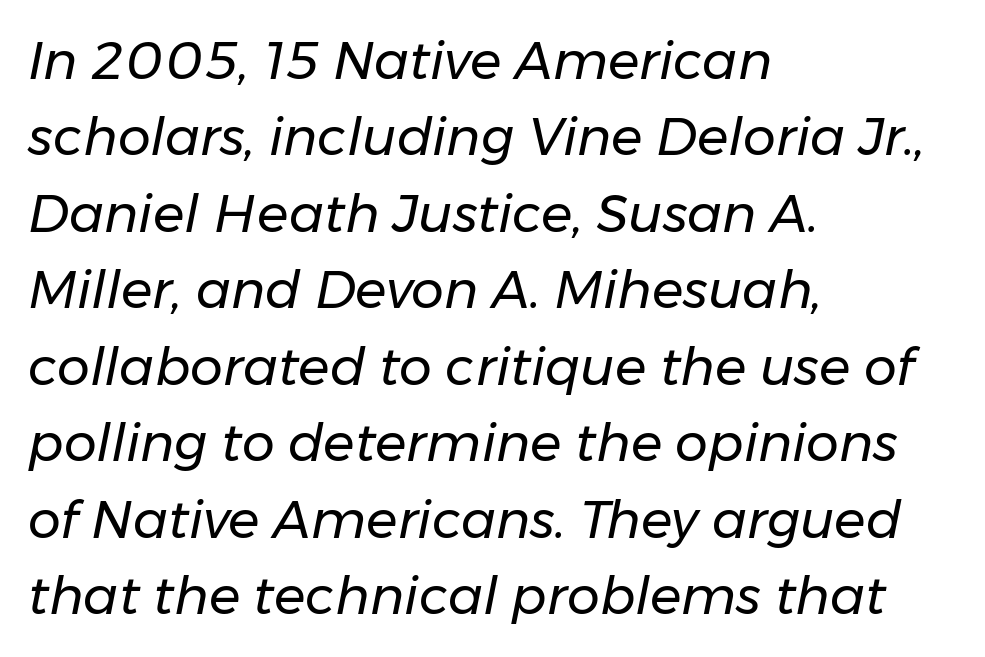
Q: Is the text bold? A: No.
Q: Is the text italic (slanted)? A: Yes, it leans right by about 11 degrees.
Q: Is the text underlined? A: No.
Q: How is the paragraph aligned? A: Left-aligned.
Q: Is the spacing between letters normal or unusually wide? A: Normal.
Q: Is the spacing between lines tight, normal or loose? A: Normal.
Q: Width (condensed, normal, or wide)? A: Normal.
Q: Stroke contrast? A: Low.
Q: x-height? A: Medium.
Q: Monospaced? A: No.
